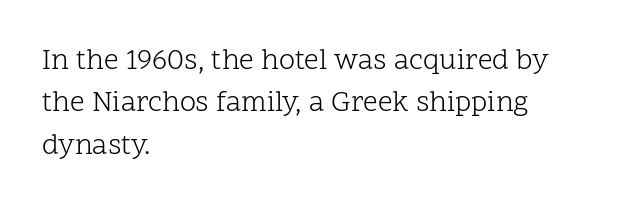
The image shows 29 px light serif type, upright; set left-aligned, normal line spacing (1.46x), normal letter spacing, not underlined; low stroke contrast and a medium x-height.
